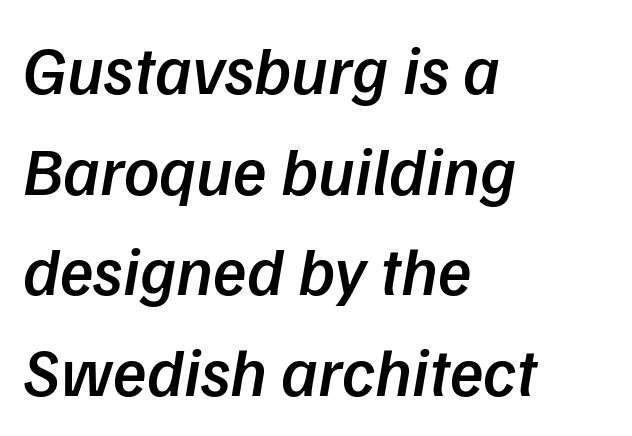
The image shows 69 px semibold type, italic (leaning right); set left-aligned, normal line spacing (1.46x), normal letter spacing, not underlined; low stroke contrast and a medium x-height.
